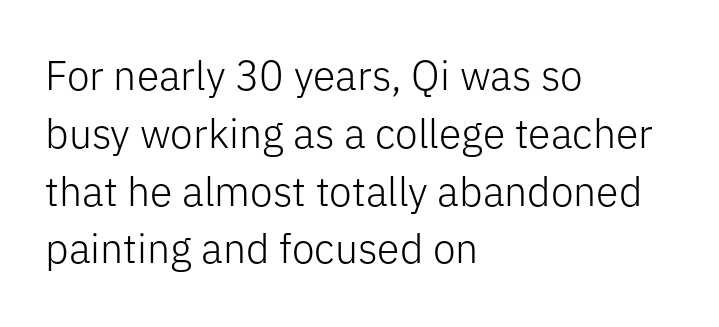
The rendering uses natural spacing where letterforms have individual widths. Weight: in the light-to-regular range. The text was rendered using a sans face with plain stroke endings. Compared with typical body copy, the letter spacing here is the same. Short and long lines alike share a common starting point at left. Type without underlining.
